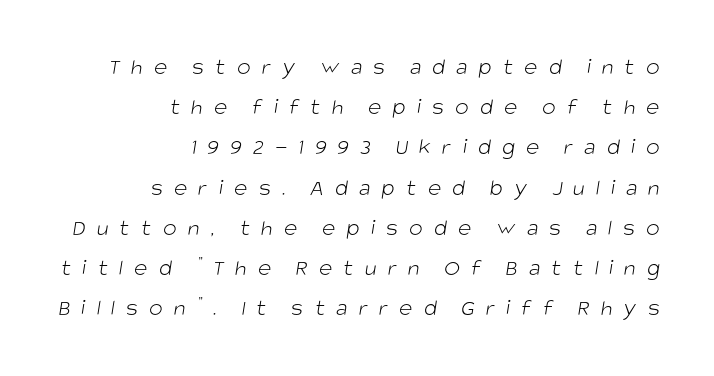
{"bold": "no", "underline": "no", "align": "right", "line_spacing_ratio": 1.75, "letter_spacing": "wide", "letter_spacing_em": 0.48, "glyph_px": 23}
